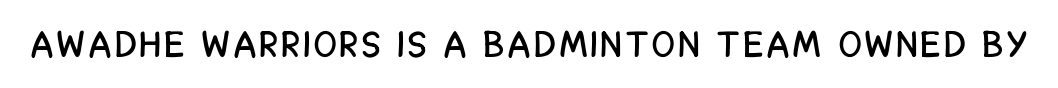
Decoration check: the copy has no underline. The lettering holds an erect, upright posture throughout. Looks like regular typesetting: each glyph gets only the width it needs. Stroke terminals: plain, sans-serif.
